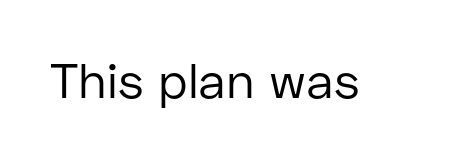
The image shows 48 px regular-weight sans-serif type, upright; set normal letter spacing, not underlined; low stroke contrast and a medium x-height.
